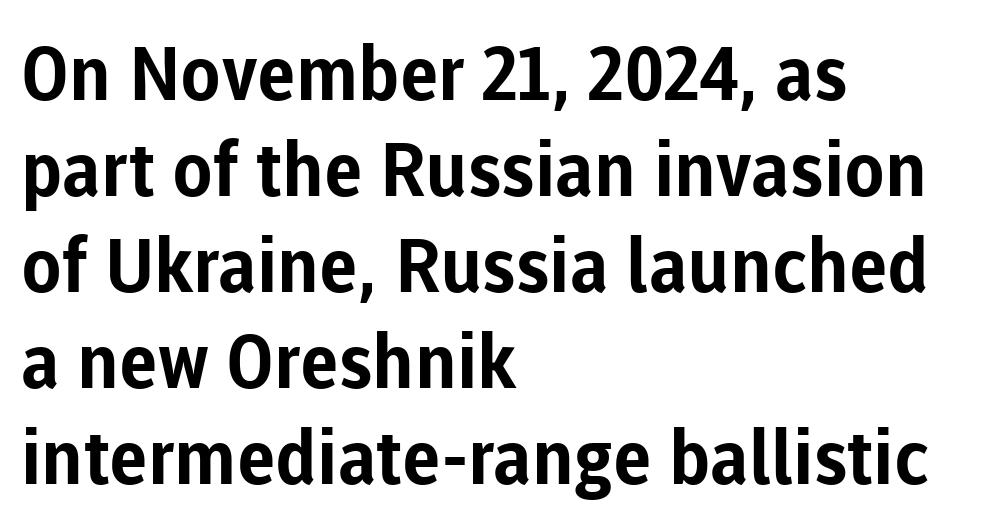
{"serif": "no", "italic": "no", "bold": "yes", "weight": "bold", "width": "normal", "stroke_contrast": "low", "x_height": "medium", "monospaced": "no", "underline": "no", "align": "left", "line_spacing": "normal", "line_spacing_ratio": 1.28, "letter_spacing": "normal", "letter_spacing_em": 0.0, "glyph_px": 75}
